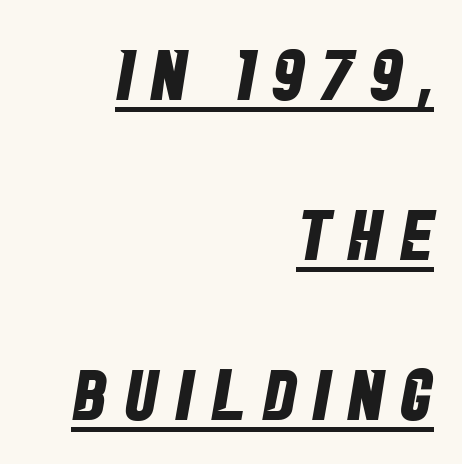
The image shows 72 px bold, condensed sans-serif type; set right-aligned, loose line spacing (2.22x), unusually wide letter spacing (+0.24 em), underlined; low stroke contrast and a large x-height.
